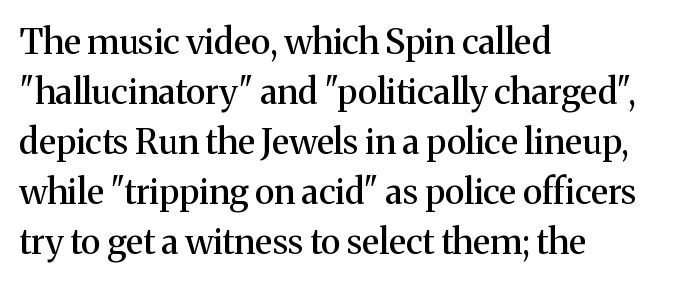
The image shows 35 px serif type, upright; set left-aligned, normal line spacing (1.43x), normal letter spacing, not underlined; medium stroke contrast and a medium x-height.
